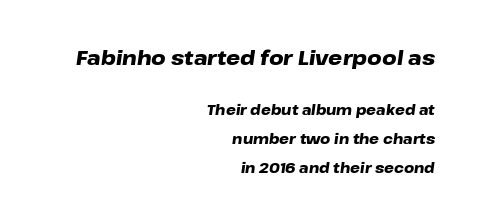
Q: Is the text bold? A: Yes.
Q: Is the text italic (slanted)? A: Yes, it leans right by about 8 degrees.
Q: Is the text underlined? A: No.
Q: How is the paragraph aligned? A: Right-aligned.
Q: Is the spacing between letters normal or unusually wide? A: Normal.
Q: Is the spacing between lines tight, normal or loose? A: Loose.
Q: Which block of text is set in a larger size, the first (top) or the second (bottom)? A: The first (top) one.
